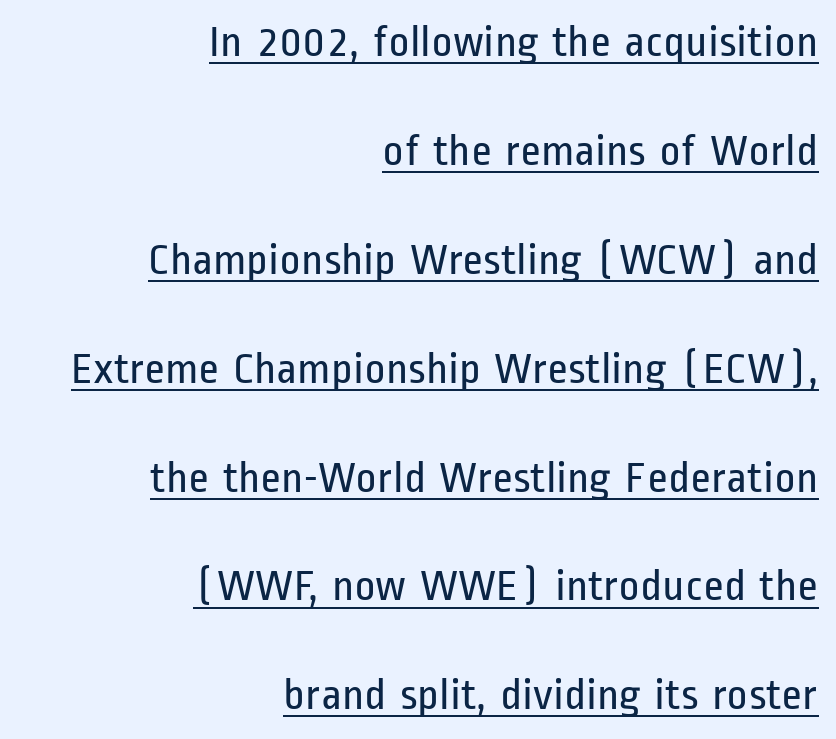
Compared with a flush-left layout, this one pins lines to the opposite, right side. Is there much room between lines? Yes — plenty of vertical air separates them. This rendering employs a face without finishing strokes, i.e., a sans-serif. Looks like regular typesetting: each glyph gets only the width it needs. No chunkiness to these letters — they're not bold. Students, note that the glyphs here touch the page at normal intervals.
